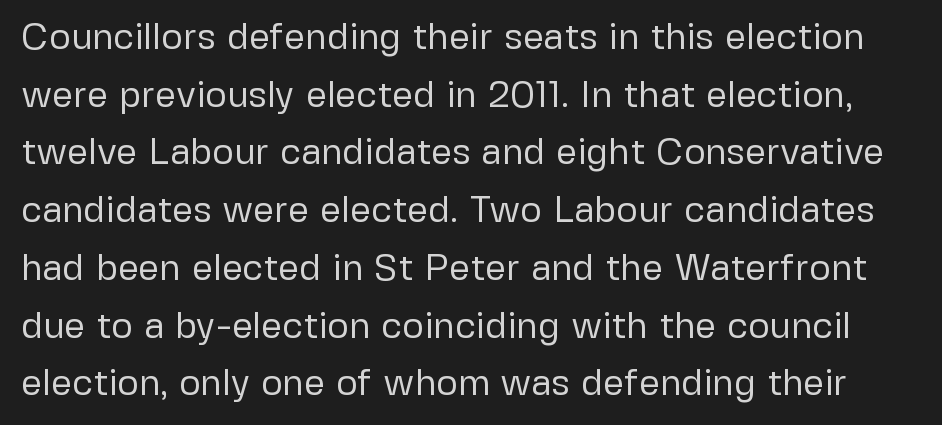
The image shows 37 px regular-weight sans-serif type, upright; set normal line spacing (1.56x), normal letter spacing, not underlined; low stroke contrast and a medium x-height.
